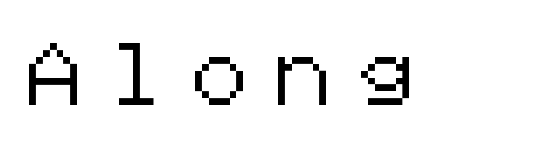
Loose tracking; the words dissolve into strings of separated letters. Type without underlining. Characters remain perfectly vertical along every line. Observe the absence of serifs on each vertical stroke in this sample.
